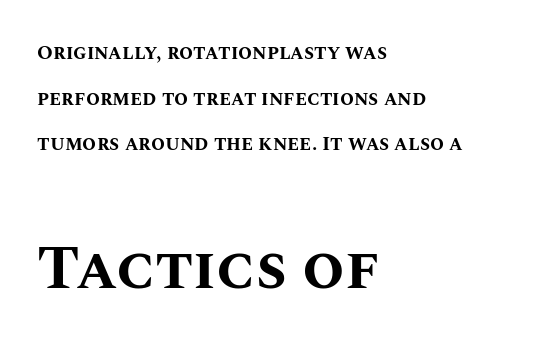
Q: Is the text bold? A: Yes.
Q: Is the text italic (slanted)? A: No, it is upright.
Q: Is the text underlined? A: No.
Q: How is the paragraph aligned? A: Left-aligned.
Q: Is the spacing between letters normal or unusually wide? A: Normal.
Q: Is the spacing between lines tight, normal or loose? A: Loose.
Q: Which block of text is set in a larger size, the first (top) or the second (bottom)? A: The second (bottom) one.
Q: Width (condensed, normal, or wide)? A: Normal.
Q: Stroke contrast? A: Medium.
Q: x-height? A: Large.
Q: Monospaced? A: No.
